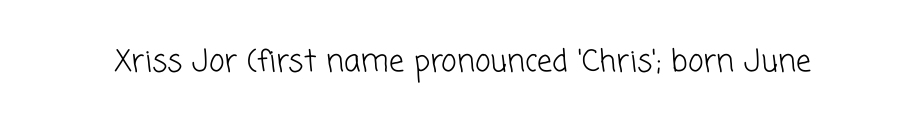
{"serif": "no", "bold": "no", "weight": "light", "width": "normal", "stroke_contrast": "low", "x_height": "medium", "monospaced": "no", "underline": "no", "letter_spacing": "normal", "letter_spacing_em": 0.0, "glyph_px": 30}
